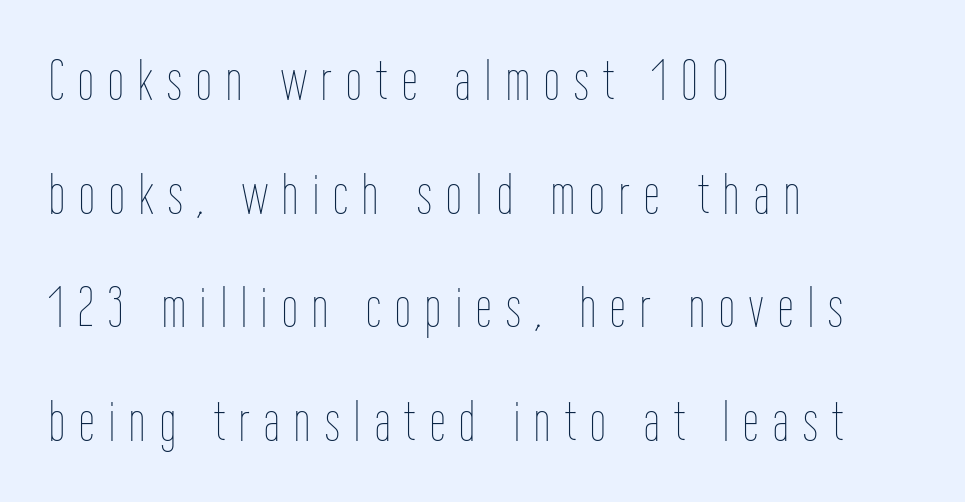
Q: Is the text bold? A: No.
Q: Is the text italic (slanted)? A: No, it is upright.
Q: Is the text underlined? A: No.
Q: How is the paragraph aligned? A: Left-aligned.
Q: Is the spacing between letters normal or unusually wide? A: Unusually wide.
Q: Is the spacing between lines tight, normal or loose? A: Loose.
Q: Width (condensed, normal, or wide)? A: Condensed.
Q: Stroke contrast? A: Low.
Q: x-height? A: Medium.
Q: Monospaced? A: No.
